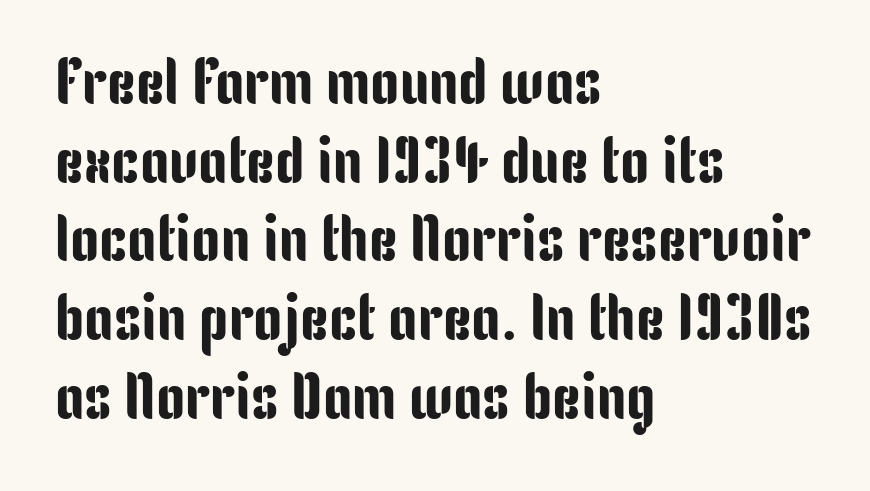
The image shows 65 px condensed sans-serif type, upright; set left-aligned, line spacing 1.21x, normal letter spacing, not underlined; low stroke contrast and a medium x-height.
